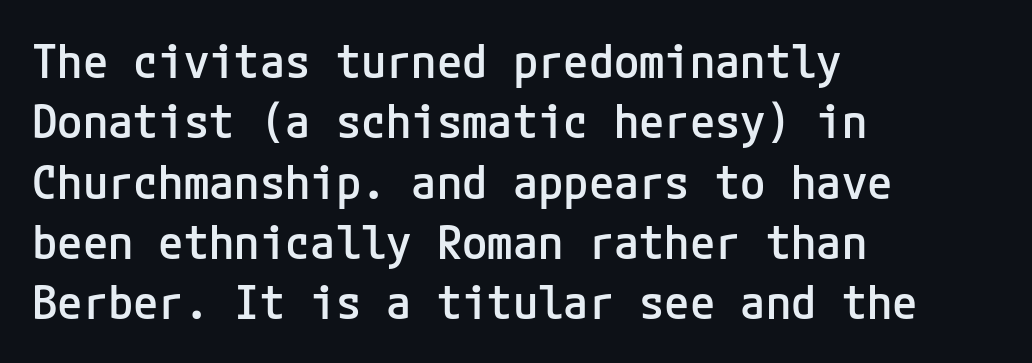
{"serif": "no", "italic": "no", "bold": "semi", "weight": "semibold", "width": "normal", "stroke_contrast": "low", "x_height": "medium", "underline": "no", "align": "left", "line_spacing": "normal", "line_spacing_ratio": 1.31, "letter_spacing": "normal", "letter_spacing_em": 0.0, "glyph_px": 46}
